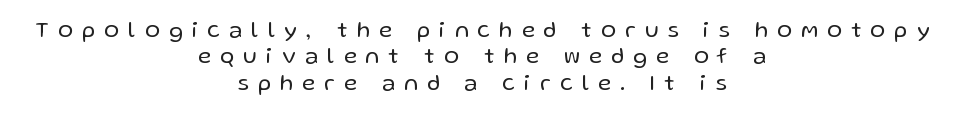
{"italic": "no", "bold": "no", "underline": "no", "align": "center", "line_spacing_ratio": 1.2, "letter_spacing": "wide", "letter_spacing_em": 0.43, "glyph_px": 22}
